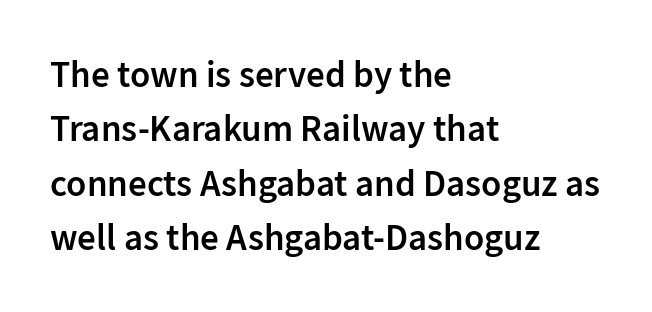
The passage shown is typed in a proportional face where columns would drift. The glyphs are unaccompanied by any horizontal stroke below them. Stroke terminals: plain, sans-serif. A classic flush-left, rag-right setting is used for this passage. The face used here is rendered with its standard letterfit. Leading: standard.
